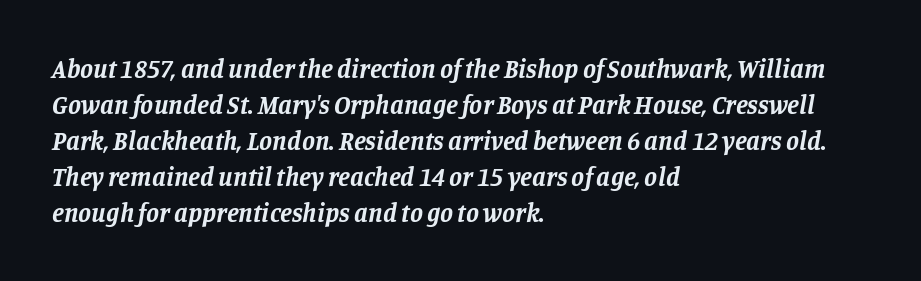
{"italic": "yes", "lean": "right", "slant_degrees": 11, "bold": "yes", "underline": "no", "align": "left", "line_spacing": "normal", "line_spacing_ratio": 1.38, "letter_spacing": "normal", "letter_spacing_em": 0.0, "glyph_px": 26}
